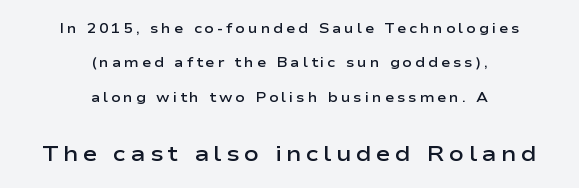
Q: Is the text bold? A: Semi-bold.
Q: Is the text italic (slanted)? A: No, it is upright.
Q: Is the text underlined? A: No.
Q: How is the paragraph aligned? A: Centered.
Q: Is the spacing between letters normal or unusually wide? A: Unusually wide.
Q: Is the spacing between lines tight, normal or loose? A: Loose.
Q: Which block of text is set in a larger size, the first (top) or the second (bottom)? A: The second (bottom) one.
